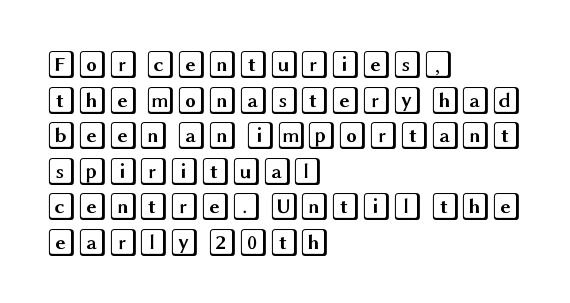
The image shows 28 px wide type, upright; set left-aligned, normal line spacing (1.27x), normal letter spacing, not underlined; a large x-height.
